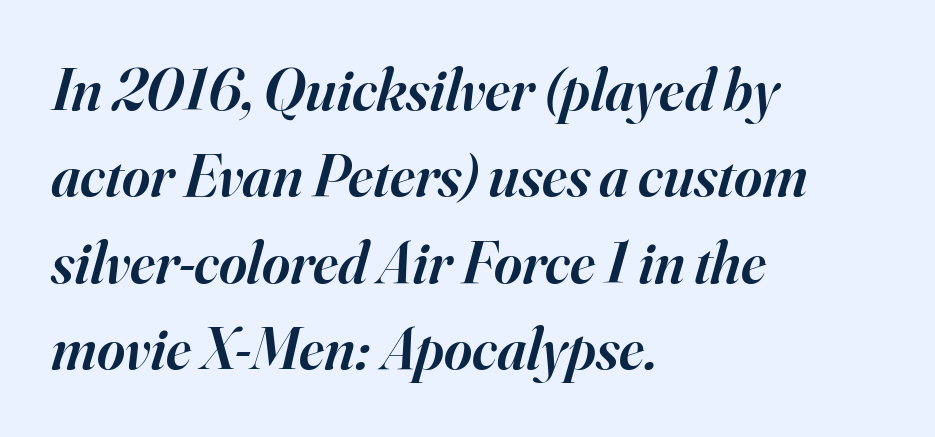
The image shows 60 px semibold serif type, italic (leaning right); set left-aligned, normal line spacing (1.44x), normal letter spacing, not underlined; high stroke contrast and a small x-height.
